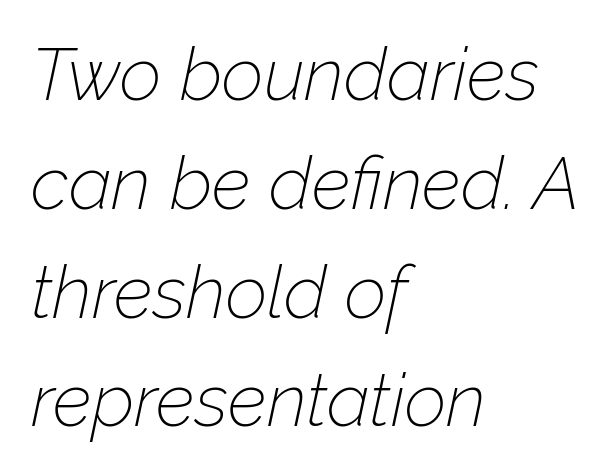
The image shows 73 px thin type, italic (leaning right); set left-aligned, normal line spacing (1.49x), normal letter spacing, not underlined; low stroke contrast and a medium x-height.
